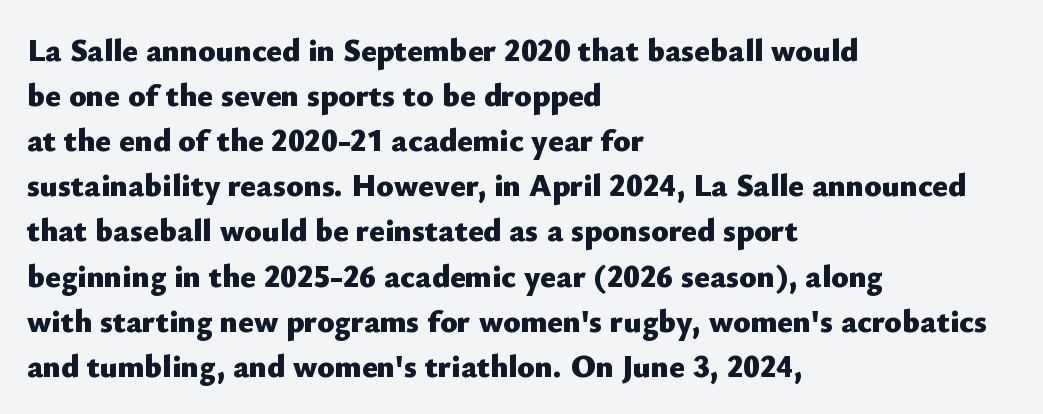
Q: Is the text bold? A: Yes.
Q: Is the text italic (slanted)? A: No, it is upright.
Q: Is the typeface a serif or a sans-serif typeface? A: Sans-serif.
Q: Is the text underlined? A: No.
Q: How is the paragraph aligned? A: Left-aligned.
Q: Is the spacing between letters normal or unusually wide? A: Normal.
Q: Is the spacing between lines tight, normal or loose? A: Normal.
Q: Width (condensed, normal, or wide)? A: Normal.
Q: Stroke contrast? A: Low.
Q: x-height? A: Small.
Q: Monospaced? A: No.
